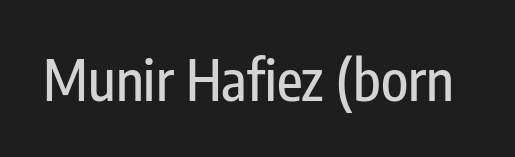
The image shows 56 px condensed sans-serif type, upright; set normal letter spacing, not underlined; low stroke contrast and a medium x-height.
